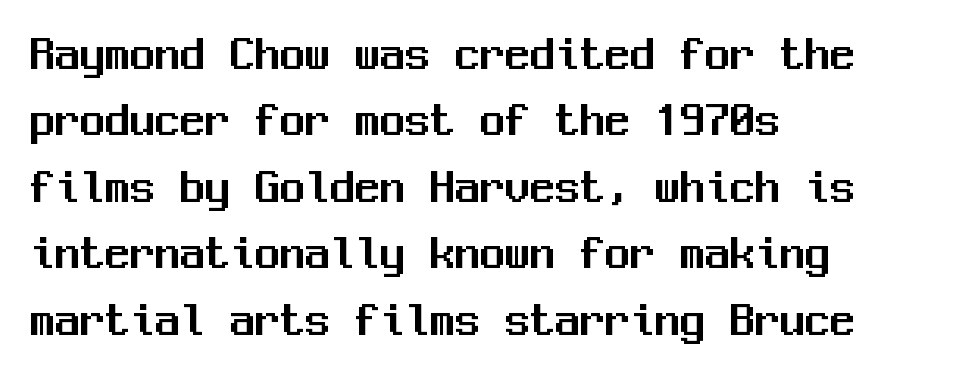
Q: Is the text italic (slanted)? A: No, it is upright.
Q: Is the typeface a serif or a sans-serif typeface? A: Sans-serif.
Q: Is the text underlined? A: No.
Q: How is the paragraph aligned? A: Left-aligned.
Q: Is the spacing between letters normal or unusually wide? A: Normal.
Q: Is the spacing between lines tight, normal or loose? A: Normal.
Q: Width (condensed, normal, or wide)? A: Normal.
Q: Stroke contrast? A: Medium.
Q: x-height? A: Medium.
Q: Monospaced? A: Yes.
